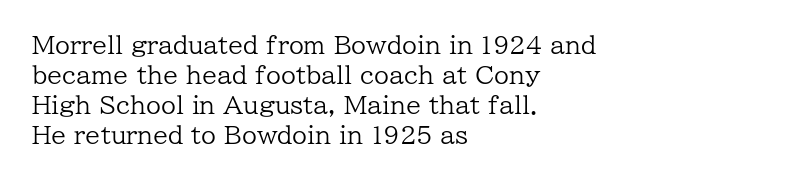
{"italic": "no", "bold": "no", "underline": "no", "align": "left", "line_spacing": "normal", "line_spacing_ratio": 1.25, "letter_spacing": "normal", "letter_spacing_em": 0.0, "glyph_px": 24}
